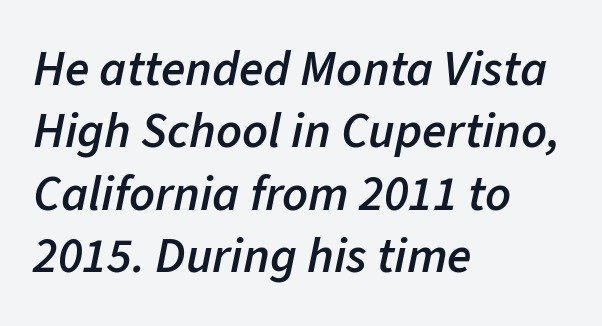
The image shows 50 px semibold type, italic (leaning right); set left-aligned, normal line spacing (1.25x), normal letter spacing, not underlined; low stroke contrast and a medium x-height.
